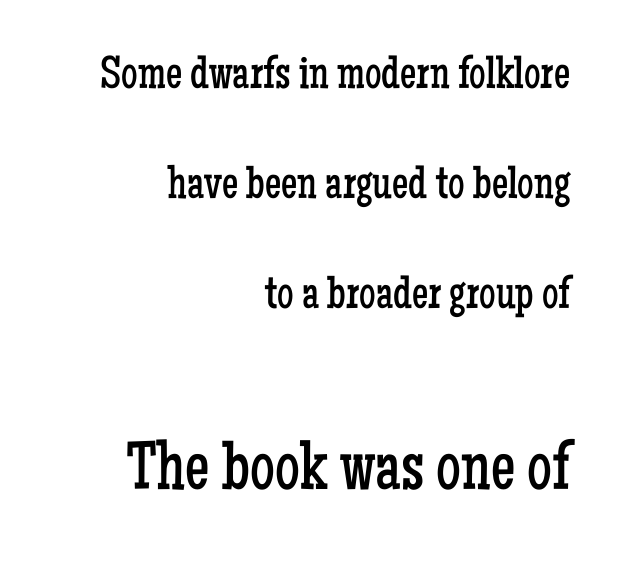
The image shows 69 px regular-weight, condensed serif type, upright; set right-aligned, loose line spacing (2.39x), normal letter spacing, not underlined; the second (bottom) block is 1.5x larger; low stroke contrast and a medium x-height.
